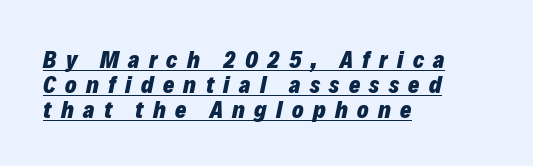
{"italic": "yes", "lean": "right", "slant_degrees": 12, "bold": "yes", "underline": "yes", "align": "left", "line_spacing": "tight", "line_spacing_ratio": 1.04, "letter_spacing": "wide", "letter_spacing_em": 0.39, "glyph_px": 24}
